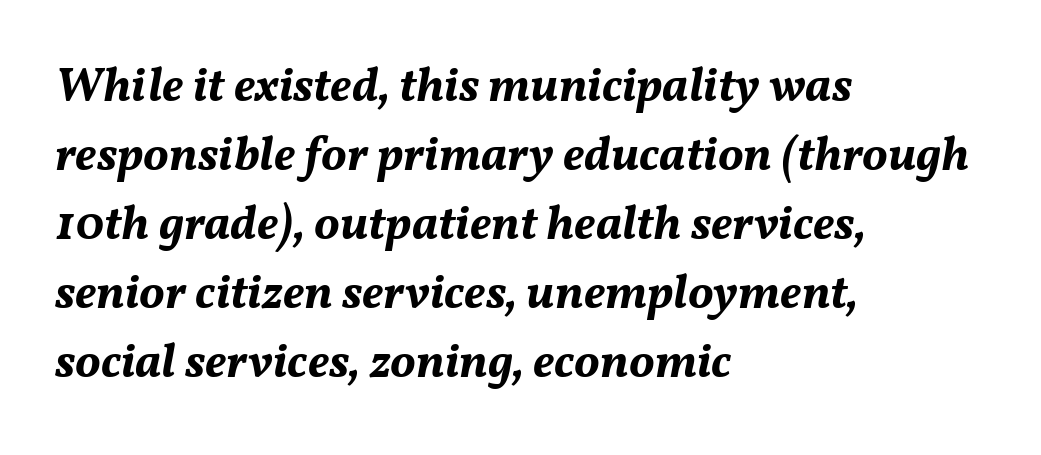
The image shows 48 px bold type, italic (leaning right); set left-aligned, normal line spacing (1.44x), normal letter spacing, not underlined; medium stroke contrast and a medium x-height.
